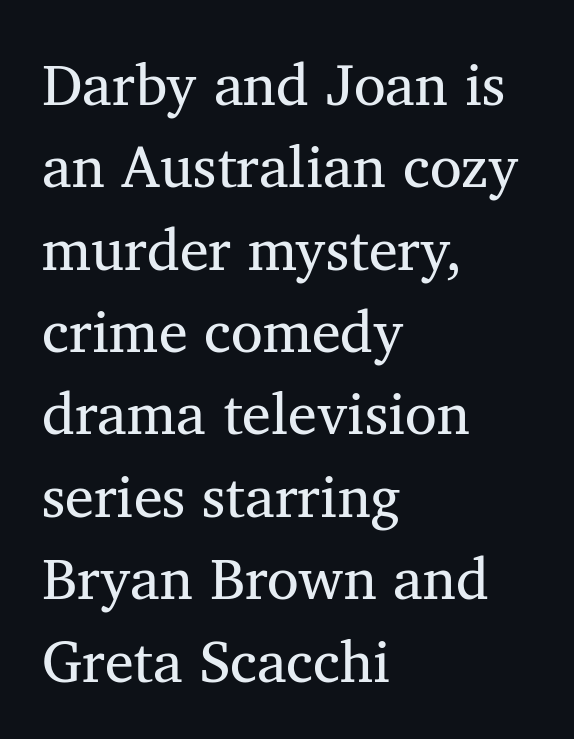
The letters stand upright; this is a roman face. Glyph-to-glyph distance matches everyday printed text. Think of a printed novel: that variable character pitch is what you see here. Decoration check: the copy has no underline. You can tell from the footed stems that serif type was used. The passage shown stacks its lines at a standard gap.
